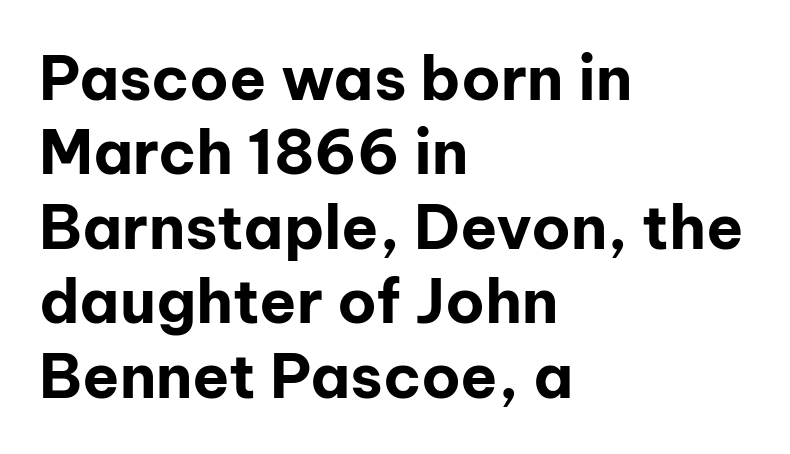
{"serif": "no", "italic": "no", "bold": "yes", "weight": "bold", "width": "normal", "stroke_contrast": "low", "x_height": "medium", "monospaced": "no", "underline": "no", "align": "left", "line_spacing_ratio": 1.22, "letter_spacing": "normal", "letter_spacing_em": 0.0, "glyph_px": 61}
